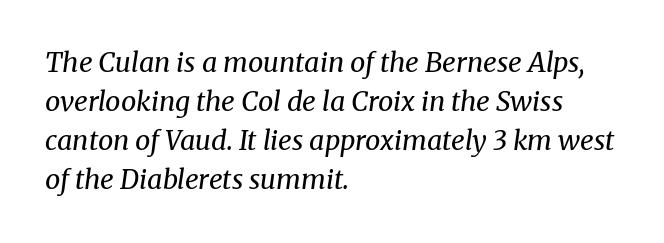
The font's italic variant was chosen for this text. Underlining? Definitely not there. What stands out about the letter spacing? Nothing — it is the standard amount. The passage shown is not bold in any degree. The setting favours the left margin, as ordinary paragraphs usually do. Leading matches the norm, producing a regular column.
